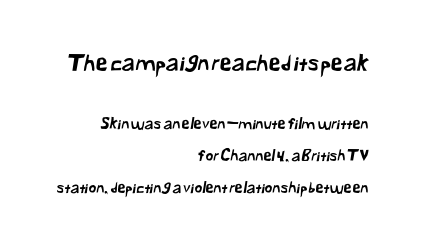
Q: Is the text underlined? A: No.
Q: How is the paragraph aligned? A: Right-aligned.
Q: Is the spacing between letters normal or unusually wide? A: Normal.
Q: Is the spacing between lines tight, normal or loose? A: Loose.
Q: Which block of text is set in a larger size, the first (top) or the second (bottom)? A: The first (top) one.
